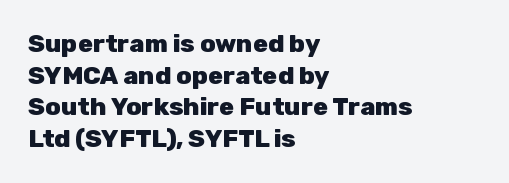
Short and long lines alike share a common starting point at left. The vertical gap from one line to the next is medium. Does the lettering tilt? It doesn't — this is upright. Underline: absent. The tracking reads as untouched default to a designer's eye. Chunky letters — that's bold for sure.
